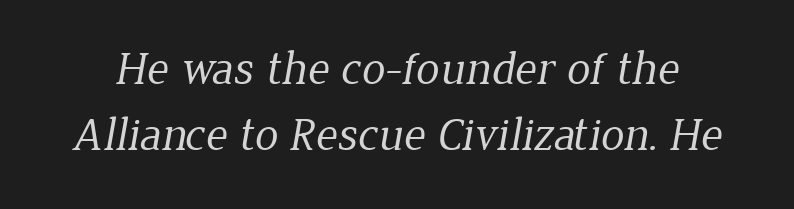
Stroke thickness stays within the range of a standard reading face or lighter. Leading matches the norm, producing a regular column. The string is rendered with underlining switched off. How are the letters spaced? Ordinarily, with no added tracking. Looks like regular typesetting: each glyph gets only the width it needs. Look at the bottom of the vertical strokes: they flare into serifs here.
